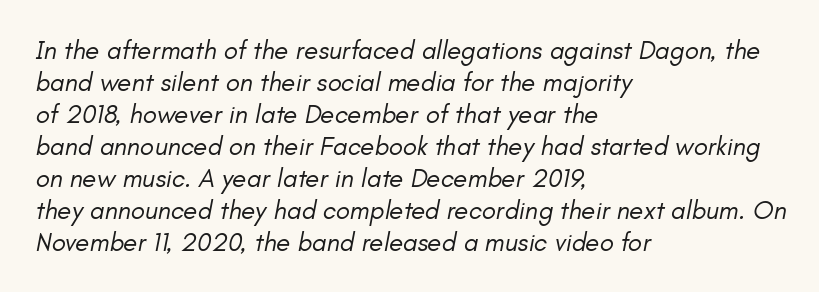
The image shows 26 px text type, italic (leaning right); set left-aligned, line spacing 1.23x, normal letter spacing, not underlined.
